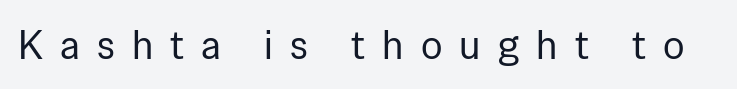
Q: Is the text bold? A: No.
Q: Is the text italic (slanted)? A: No, it is upright.
Q: Is the typeface a serif or a sans-serif typeface? A: Sans-serif.
Q: Is the text underlined? A: No.
Q: Is the spacing between letters normal or unusually wide? A: Unusually wide.
Q: Width (condensed, normal, or wide)? A: Normal.
Q: Stroke contrast? A: Low.
Q: x-height? A: Medium.
Q: Monospaced? A: No.
